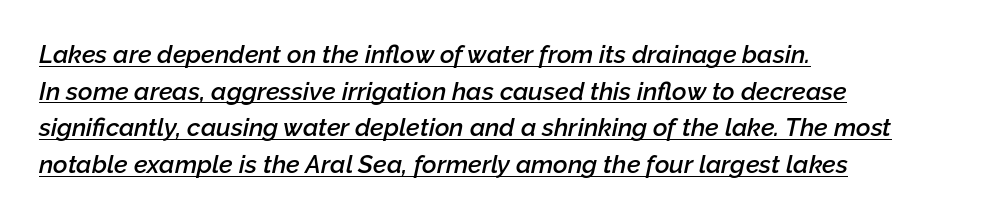
Q: Is the text bold? A: Semi-bold.
Q: Is the text italic (slanted)? A: Yes, it leans right by about 12 degrees.
Q: Is the text underlined? A: Yes.
Q: How is the paragraph aligned? A: Left-aligned.
Q: Is the spacing between letters normal or unusually wide? A: Normal.
Q: Is the spacing between lines tight, normal or loose? A: Normal.
